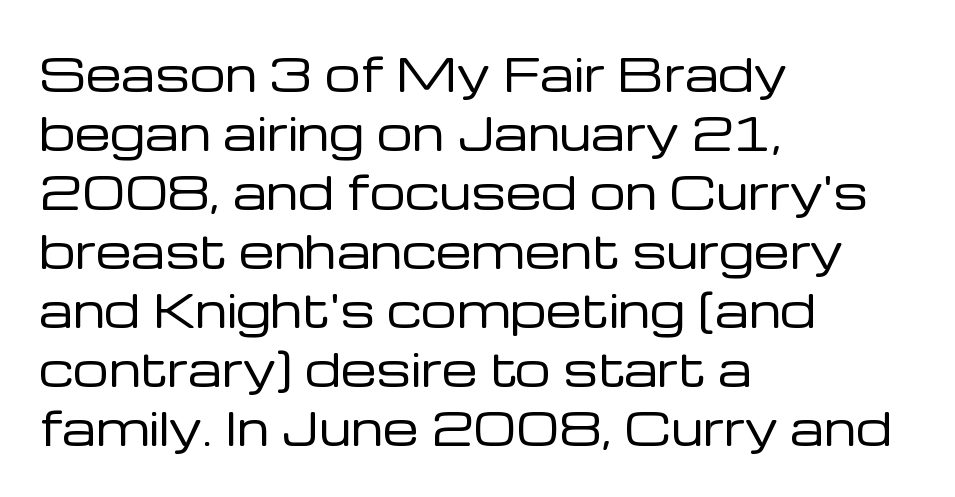
The image shows 45 px regular-weight sans-serif type, upright; set left-aligned, normal line spacing (1.31x), normal letter spacing, not underlined; low stroke contrast and a medium x-height.
